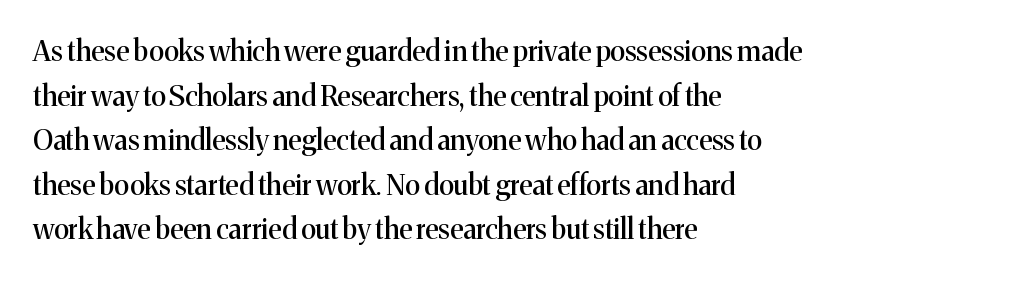
The image shows 28 px serif type, upright; set left-aligned, normal line spacing (1.59x), normal letter spacing, not underlined; medium stroke contrast and a medium x-height.
